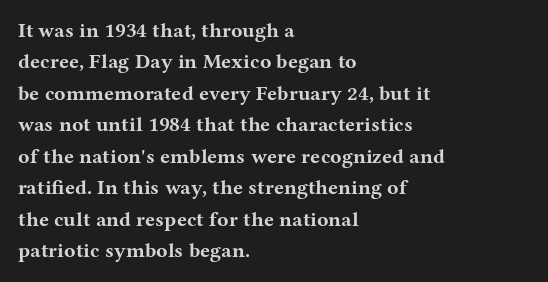
The image shows 21 px bold type, upright; set left-aligned, normal line spacing (1.5x), normal letter spacing, not underlined.
